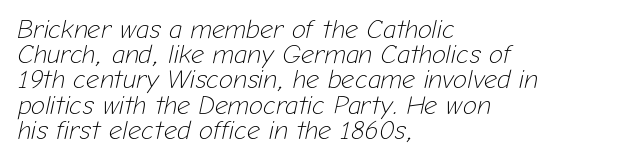
Q: Is the text bold? A: No.
Q: Is the text italic (slanted)? A: Yes, it leans right by about 12 degrees.
Q: Is the text underlined? A: No.
Q: How is the paragraph aligned? A: Left-aligned.
Q: Is the spacing between letters normal or unusually wide? A: Normal.
Q: Is the spacing between lines tight, normal or loose? A: Tight.
